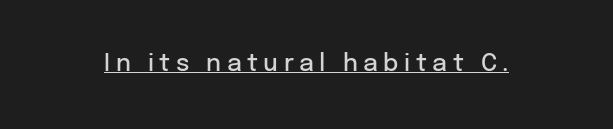
Unlike italic type, these characters show no tilt at all. This rendering features underlined lettering. This is moderately heavy type, rendered in semibold. Display-style spreading of the glyphs; the letterfit is very open.
